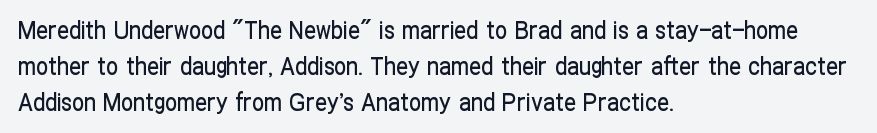
Q: Is the text italic (slanted)? A: No, it is upright.
Q: Is the text underlined? A: No.
Q: How is the paragraph aligned? A: Left-aligned.
Q: Is the spacing between letters normal or unusually wide? A: Normal.
Q: Is the spacing between lines tight, normal or loose? A: Normal.
